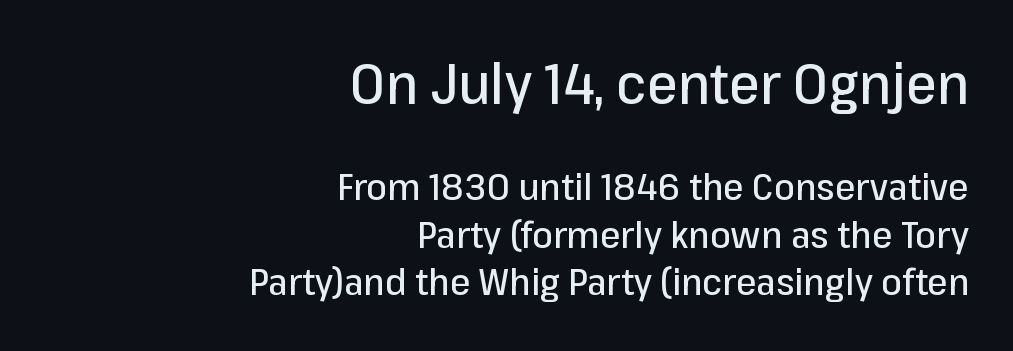
The image shows 56 px sans-serif type, upright; set right-aligned, normal line spacing (1.28x), normal letter spacing, not underlined; the first (top) block is 1.51x larger; low stroke contrast and a medium x-height.
